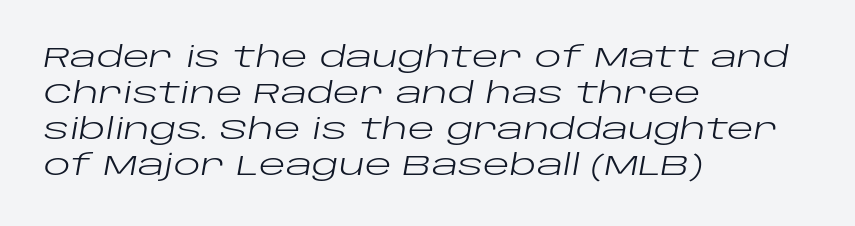
{"italic": "yes", "lean": "right", "slant_degrees": 10, "bold": "no", "weight": "regular", "width": "wide", "stroke_contrast": "low", "x_height": "large", "monospaced": "no", "underline": "no", "align": "left", "line_spacing": "normal", "line_spacing_ratio": 1.28, "letter_spacing": "normal", "letter_spacing_em": 0.0, "glyph_px": 28}
